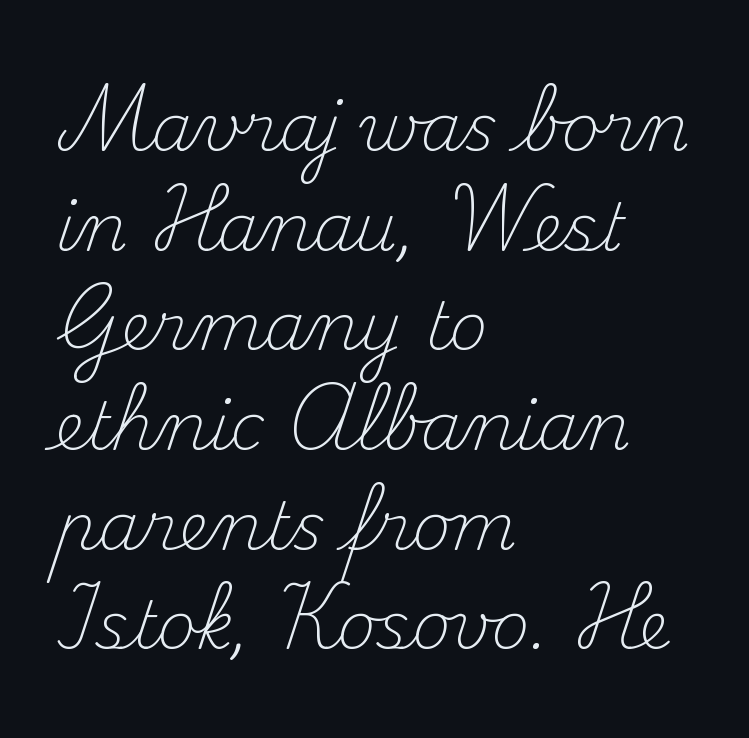
{"serif": "yes", "bold": "no", "weight": "light", "width": "normal", "stroke_contrast": "medium", "x_height": "small", "monospaced": "no", "underline": "no", "align": "left", "line_spacing": "normal", "line_spacing_ratio": 1.51, "letter_spacing": "normal", "letter_spacing_em": 0.0, "glyph_px": 66}
